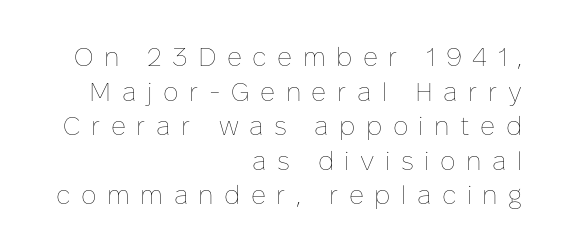
{"italic": "no", "bold": "no", "underline": "no", "align": "right", "line_spacing": "normal", "line_spacing_ratio": 1.33, "letter_spacing": "wide", "letter_spacing_em": 0.4, "glyph_px": 26}
